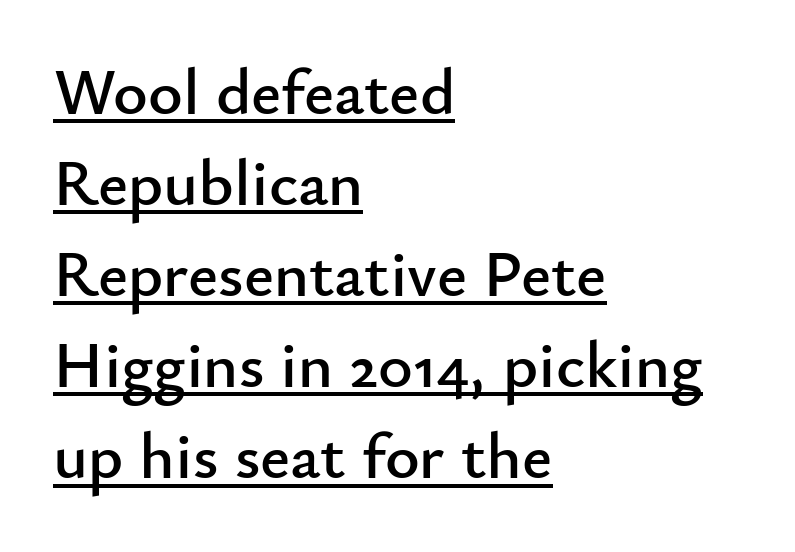
Vertical spacing — default. Between one letter and the next there's only the usual sliver of space. Quick note: not italic, upright. These lines are composed in type without serifs. Line starts are locked; line ends wander.
